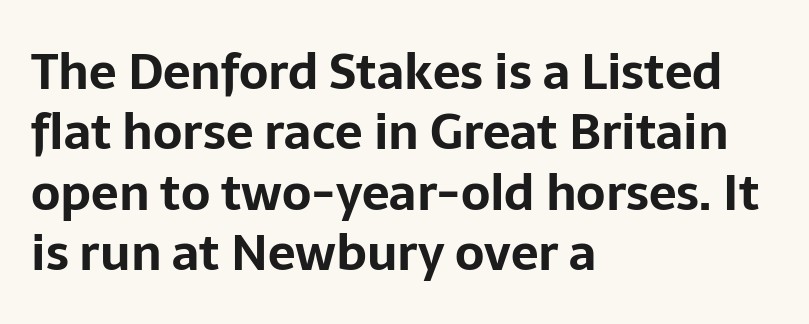
Quick note: underline off. The text was rendered using a sans face with plain stroke endings. Caption: bold face, heavy strokes. Inter-character spacing is left at the font's built-in metrics.
